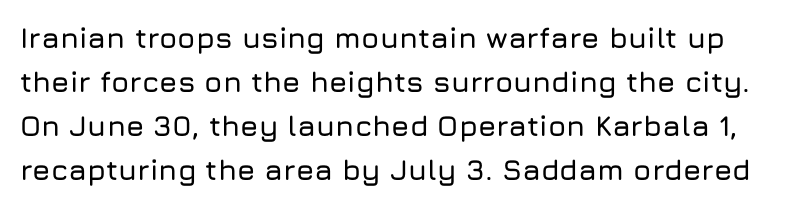
{"serif": "no", "italic": "no", "width": "normal", "stroke_contrast": "low", "x_height": "medium", "monospaced": "no", "underline": "no", "line_spacing": "normal", "line_spacing_ratio": 1.52, "letter_spacing": "normal", "letter_spacing_em": 0.0, "glyph_px": 29}
